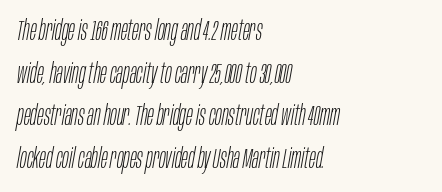
The image shows 28 px light, condensed type, italic (leaning right); set left-aligned, normal line spacing (1.52x), normal letter spacing, not underlined; low stroke contrast and a large x-height.
